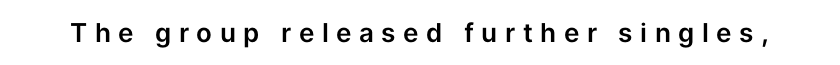
Q: Is the text italic (slanted)? A: No, it is upright.
Q: Is the text underlined? A: No.
Q: Is the spacing between letters normal or unusually wide? A: Unusually wide.
